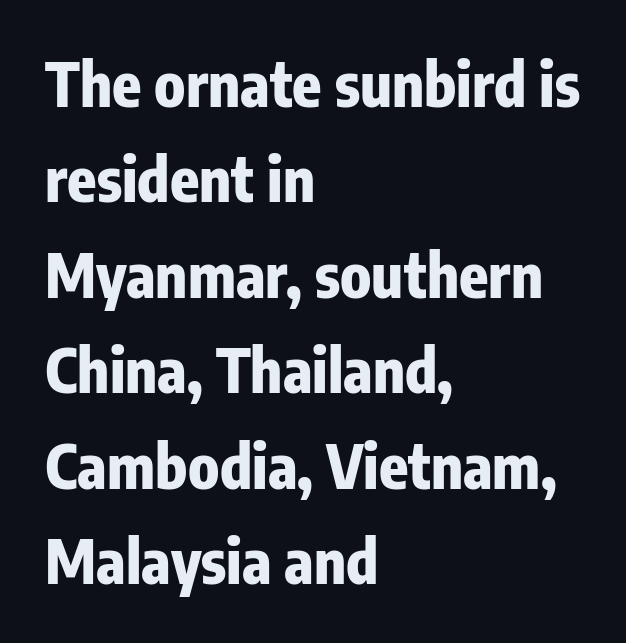
Q: Is the text bold? A: Yes.
Q: Is the text italic (slanted)? A: No, it is upright.
Q: Is the typeface a serif or a sans-serif typeface? A: Sans-serif.
Q: Is the text underlined? A: No.
Q: How is the paragraph aligned? A: Left-aligned.
Q: Is the spacing between letters normal or unusually wide? A: Normal.
Q: Is the spacing between lines tight, normal or loose? A: Normal.
Q: Width (condensed, normal, or wide)? A: Condensed.
Q: Stroke contrast? A: Low.
Q: x-height? A: Medium.
Q: Monospaced? A: No.
